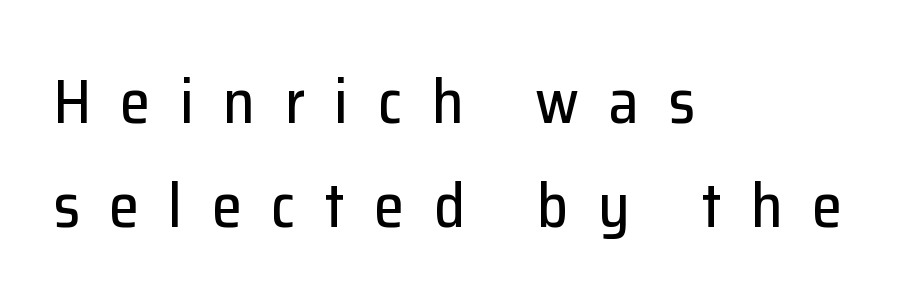
Q: Is the text italic (slanted)? A: No, it is upright.
Q: Is the typeface a serif or a sans-serif typeface? A: Sans-serif.
Q: Is the text underlined? A: No.
Q: How is the paragraph aligned? A: Left-aligned.
Q: Is the spacing between letters normal or unusually wide? A: Unusually wide.
Q: Is the spacing between lines tight, normal or loose? A: Normal.
Q: Width (condensed, normal, or wide)? A: Normal.
Q: Stroke contrast? A: Low.
Q: x-height? A: Medium.
Q: Monospaced? A: No.
